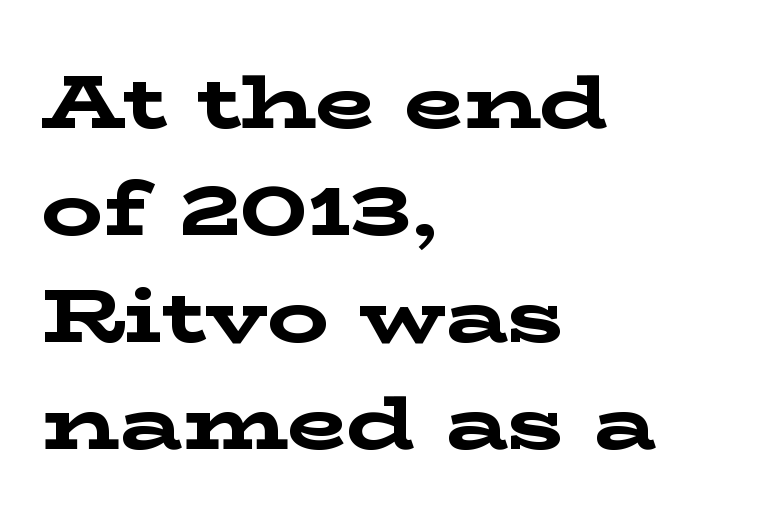
The passage is arranged the way most books set body copy — flush left. Is there much room between lines? A standard amount, neither cramped nor airy. Clear beneath every line of the passage. Standard letterfit; no display-style spreading of the glyphs.
